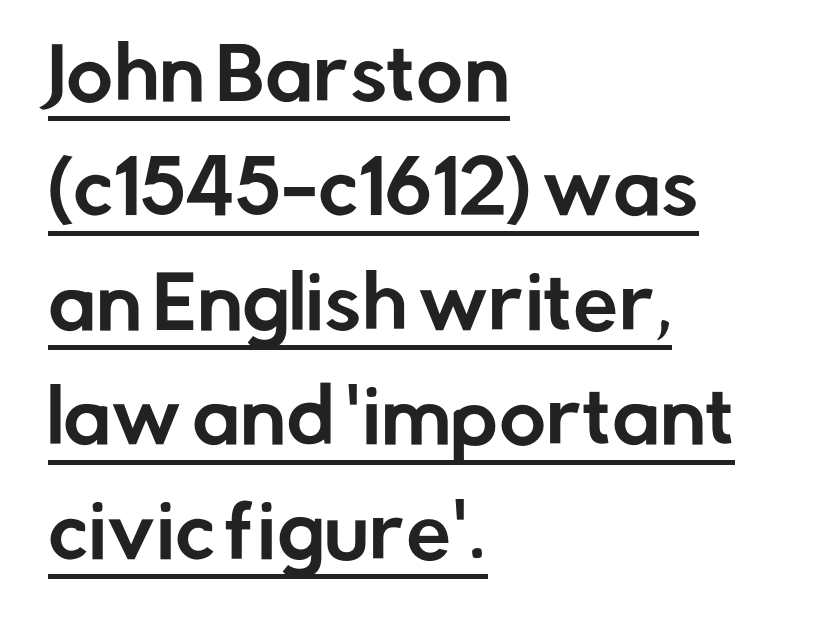
The image shows 72 px sans-serif type, upright; set left-aligned, normal line spacing (1.59x), normal letter spacing, underlined; low stroke contrast and a medium x-height.
